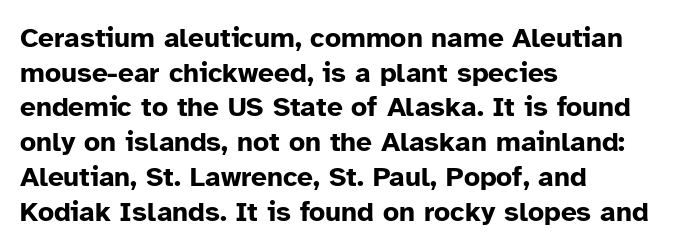
{"serif": "no", "italic": "no", "bold": "yes", "weight": "bold", "width": "normal", "stroke_contrast": "low", "x_height": "medium", "monospaced": "no", "underline": "no", "align": "left", "line_spacing_ratio": 1.24, "letter_spacing": "normal", "letter_spacing_em": 0.0, "glyph_px": 28}
